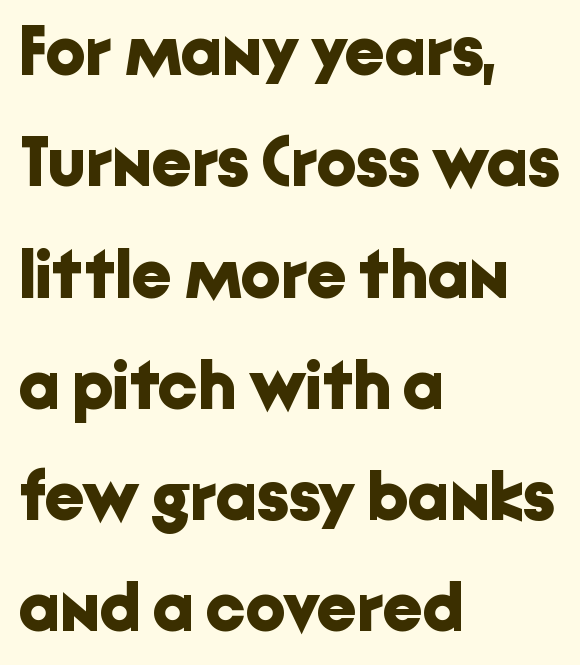
Q: Is the text bold? A: Yes.
Q: Is the text italic (slanted)? A: No, it is upright.
Q: Is the typeface a serif or a sans-serif typeface? A: Sans-serif.
Q: Is the text underlined? A: No.
Q: How is the paragraph aligned? A: Left-aligned.
Q: Is the spacing between letters normal or unusually wide? A: Normal.
Q: Is the spacing between lines tight, normal or loose? A: Normal.
Q: Width (condensed, normal, or wide)? A: Normal.
Q: Stroke contrast? A: Low.
Q: x-height? A: Medium.
Q: Monospaced? A: No.
